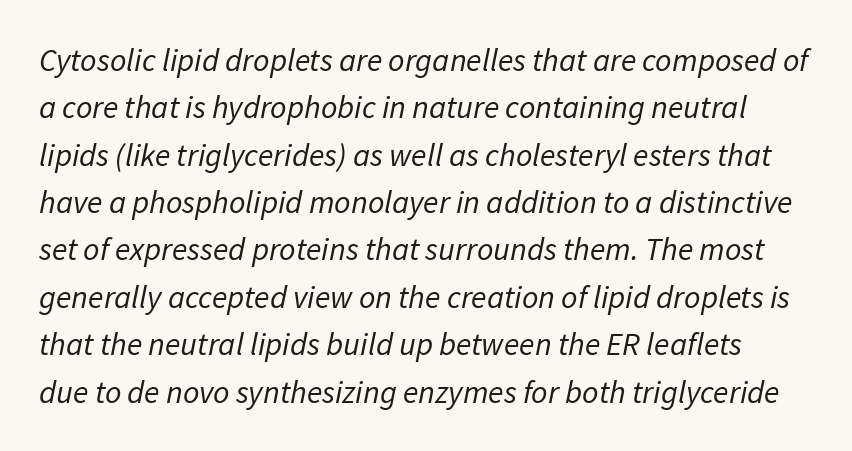
The image shows 32 px regular-weight sans-serif type; set normal line spacing (1.48x), normal letter spacing, not underlined; low stroke contrast and a medium x-height.
